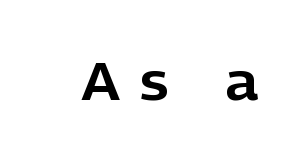
The image shows 53 px sans-serif type, upright; set unusually wide letter spacing (+0.38 em), not underlined; low stroke contrast and a medium x-height.
